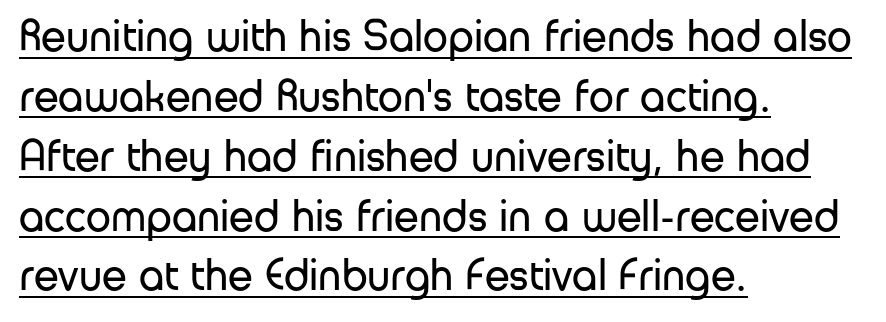
{"serif": "no", "italic": "no", "bold": "no", "weight": "regular", "width": "normal", "stroke_contrast": "low", "x_height": "medium", "monospaced": "no", "underline": "yes", "align": "left", "line_spacing": "normal", "line_spacing_ratio": 1.33, "letter_spacing": "normal", "letter_spacing_em": 0.0, "glyph_px": 45}
